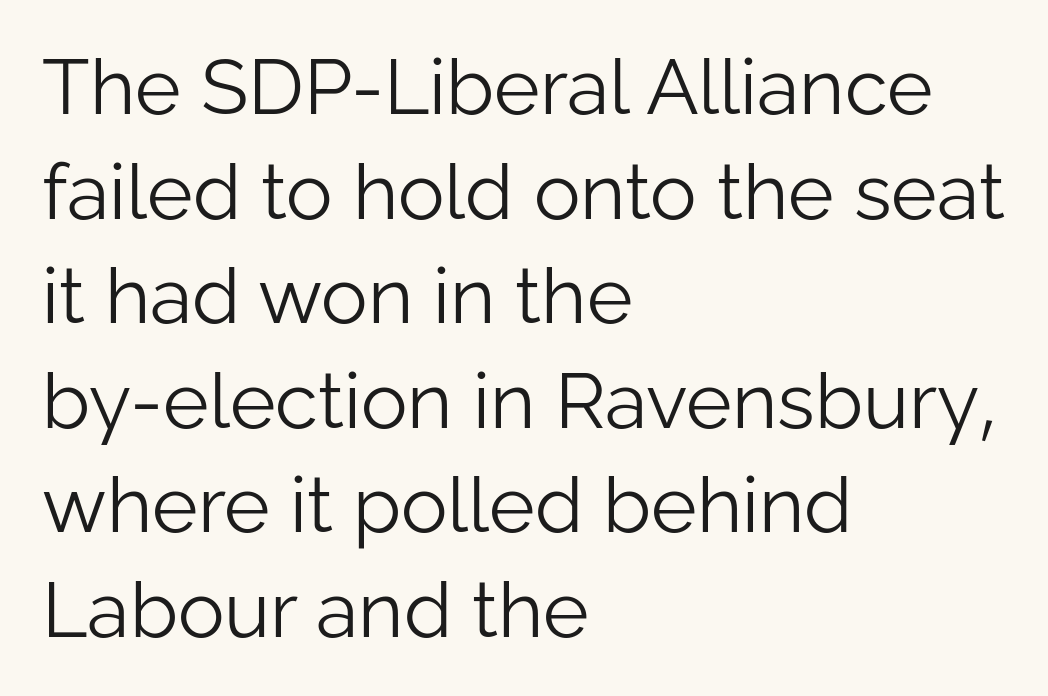
{"serif": "no", "italic": "no", "bold": "no", "weight": "light", "width": "normal", "stroke_contrast": "low", "x_height": "medium", "monospaced": "no", "underline": "no", "align": "left", "line_spacing": "normal", "line_spacing_ratio": 1.34, "letter_spacing": "normal", "letter_spacing_em": 0.0, "glyph_px": 78}
